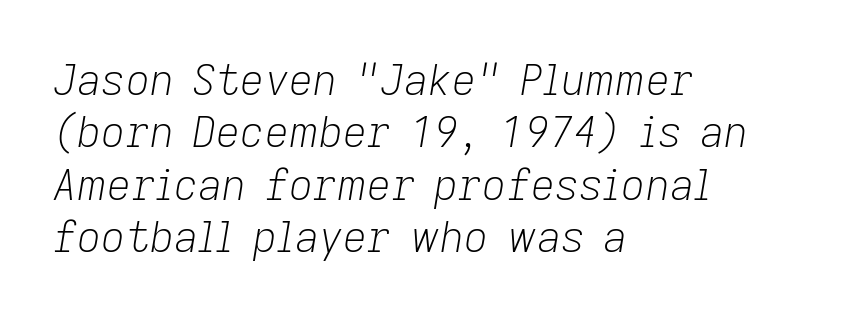
{"italic": "yes", "lean": "right", "slant_degrees": 9, "bold": "no", "weight": "light", "width": "normal", "stroke_contrast": "low", "x_height": "medium", "monospaced": "no", "underline": "no", "align": "left", "line_spacing": "normal", "line_spacing_ratio": 1.25, "letter_spacing": "normal", "letter_spacing_em": 0.0, "glyph_px": 42}
